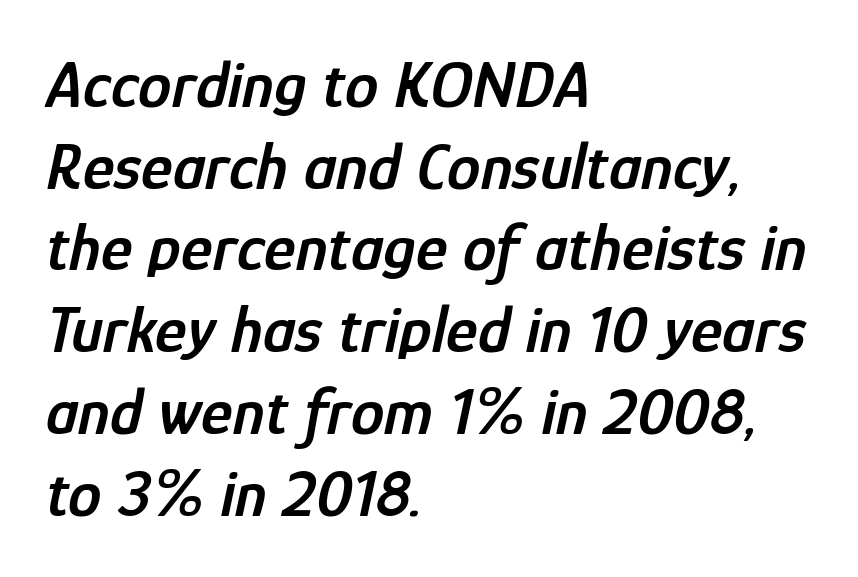
Q: Is the text bold? A: Semi-bold.
Q: Is the text italic (slanted)? A: Yes, it leans right by about 12 degrees.
Q: Is the text underlined? A: No.
Q: How is the paragraph aligned? A: Left-aligned.
Q: Is the spacing between letters normal or unusually wide? A: Normal.
Q: Width (condensed, normal, or wide)? A: Condensed.
Q: Stroke contrast? A: Low.
Q: x-height? A: Medium.
Q: Monospaced? A: No.
